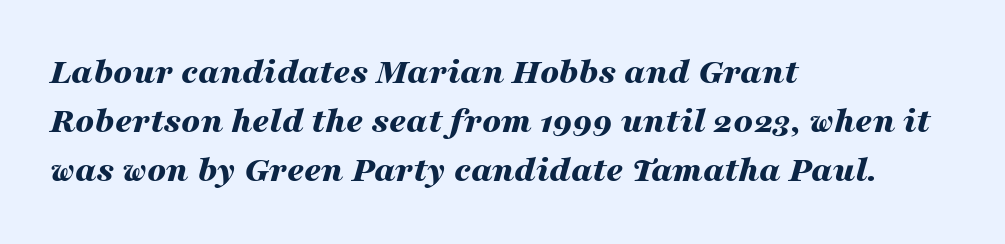
Varying glyph widths throughout — classic text-font behaviour. Compared with an ordinary text face, these strokes are far heavier — a full bold. No word sits above an underline. The paragraph has a hard left edge and a soft right edge. The leading is moderate, giving the passage an even texture. Compared with typical body copy, the letter spacing here is the same.
